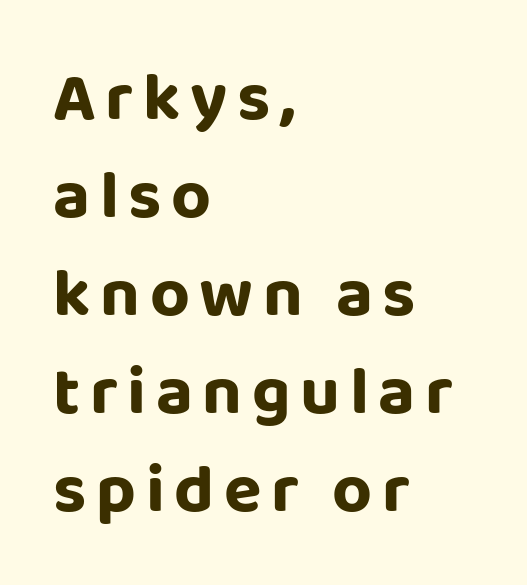
{"serif": "no", "italic": "no", "width": "normal", "stroke_contrast": "low", "x_height": "large", "monospaced": "no", "underline": "no", "align": "left", "line_spacing": "normal", "line_spacing_ratio": 1.42, "glyph_px": 69}
